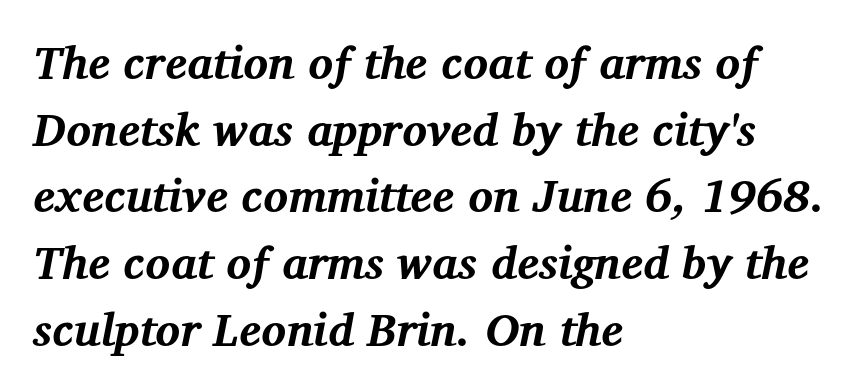
Q: Is the text bold? A: Yes.
Q: Is the text italic (slanted)? A: Yes, it leans right by about 12 degrees.
Q: Is the typeface a serif or a sans-serif typeface? A: Serif.
Q: Is the text underlined? A: No.
Q: How is the paragraph aligned? A: Left-aligned.
Q: Is the spacing between letters normal or unusually wide? A: Normal.
Q: Is the spacing between lines tight, normal or loose? A: Normal.
Q: Width (condensed, normal, or wide)? A: Normal.
Q: Stroke contrast? A: Medium.
Q: x-height? A: Medium.
Q: Monospaced? A: No.
